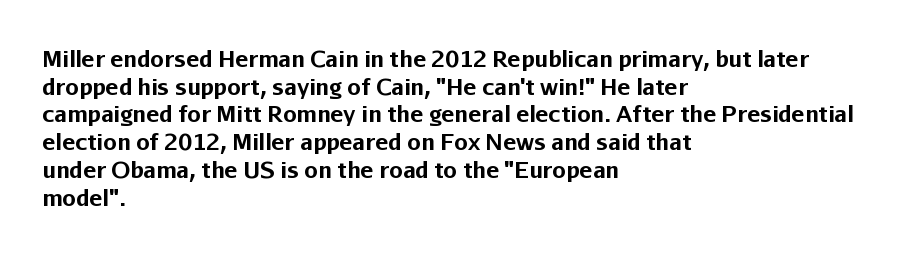
{"italic": "no", "bold": "yes", "underline": "no", "align": "left", "line_spacing": "normal", "line_spacing_ratio": 1.26, "letter_spacing": "normal", "letter_spacing_em": 0.0, "glyph_px": 22}
